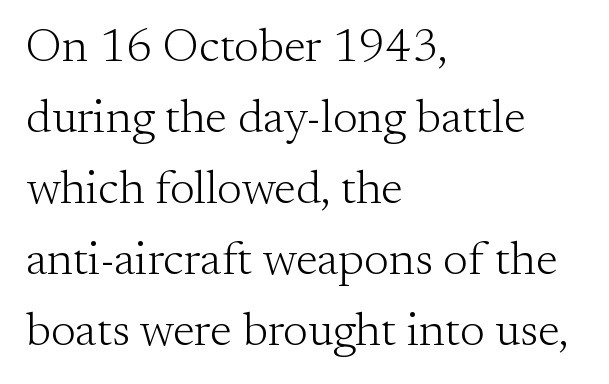
Q: Is the text bold? A: No.
Q: Is the text italic (slanted)? A: No, it is upright.
Q: Is the typeface a serif or a sans-serif typeface? A: Serif.
Q: Is the text underlined? A: No.
Q: How is the paragraph aligned? A: Left-aligned.
Q: Is the spacing between letters normal or unusually wide? A: Normal.
Q: Is the spacing between lines tight, normal or loose? A: Normal.
Q: Width (condensed, normal, or wide)? A: Normal.
Q: Stroke contrast? A: Medium.
Q: x-height? A: Small.
Q: Monospaced? A: No.
